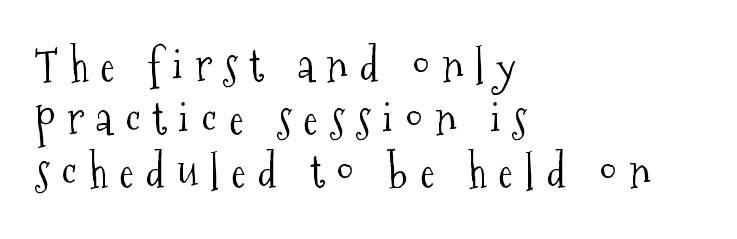
Type style note: has serifs. The specimen omits any rule beneath the text block's lines. The gaps between neighbouring characters are conspicuously large. Leftover space on each line is placed entirely after the last word. The face used here is proportionally spaced, like ordinary book or web type. Heaviness? Minimal to ordinary, like unemphasized prose.
